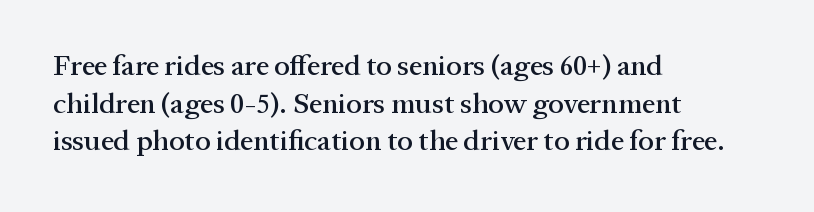
Q: Is the text italic (slanted)? A: No, it is upright.
Q: Is the typeface a serif or a sans-serif typeface? A: Serif.
Q: Is the text underlined? A: No.
Q: How is the paragraph aligned? A: Left-aligned.
Q: Is the spacing between letters normal or unusually wide? A: Normal.
Q: Is the spacing between lines tight, normal or loose? A: Normal.
Q: Width (condensed, normal, or wide)? A: Normal.
Q: Stroke contrast? A: Medium.
Q: x-height? A: Medium.
Q: Monospaced? A: No.
